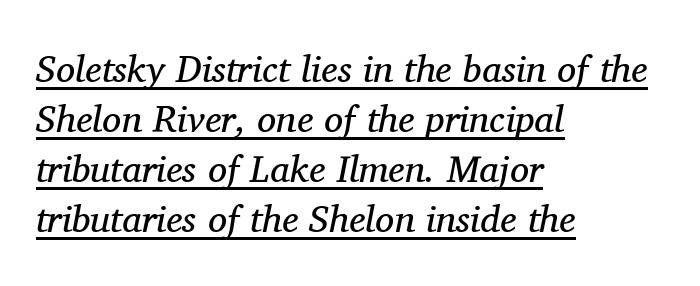
The image shows 38 px regular-weight serif type, italic (leaning right); set left-aligned, normal line spacing (1.32x), normal letter spacing, underlined; medium stroke contrast and a medium x-height.
